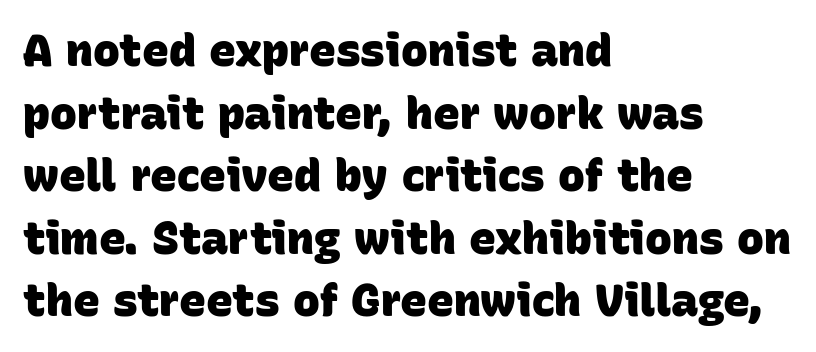
Q: Is the text bold? A: Yes.
Q: Is the typeface a serif or a sans-serif typeface? A: Sans-serif.
Q: Is the text underlined? A: No.
Q: How is the paragraph aligned? A: Left-aligned.
Q: Is the spacing between letters normal or unusually wide? A: Normal.
Q: Is the spacing between lines tight, normal or loose? A: Normal.
Q: Width (condensed, normal, or wide)? A: Normal.
Q: Stroke contrast? A: Low.
Q: x-height? A: Large.
Q: Monospaced? A: No.
